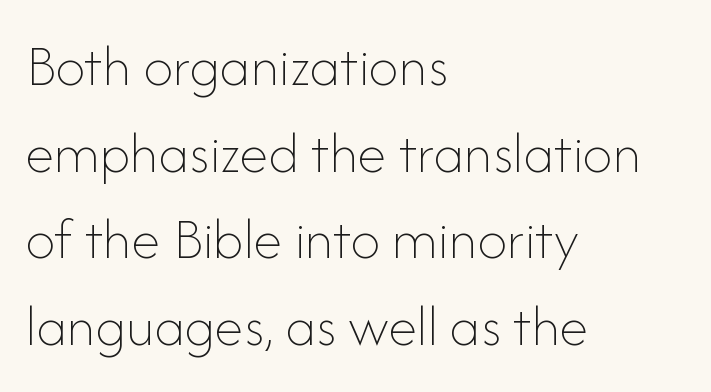
{"italic": "no", "bold": "no", "weight": "thin", "width": "normal", "stroke_contrast": "low", "x_height": "small", "monospaced": "no", "underline": "no", "align": "left", "line_spacing": "normal", "line_spacing_ratio": 1.47, "letter_spacing": "normal", "letter_spacing_em": 0.0, "glyph_px": 59}
